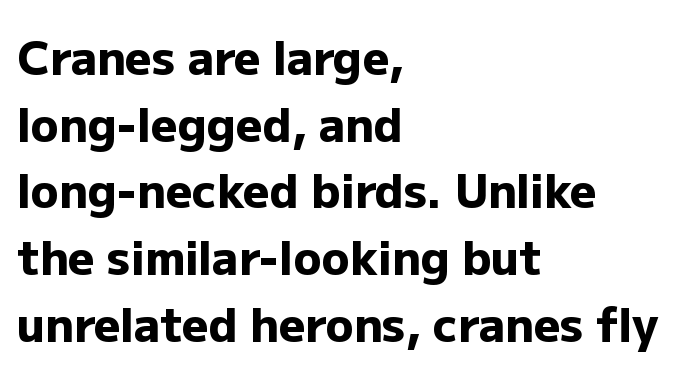
Q: Is the text bold? A: Yes.
Q: Is the text italic (slanted)? A: No, it is upright.
Q: Is the typeface a serif or a sans-serif typeface? A: Sans-serif.
Q: Is the text underlined? A: No.
Q: How is the paragraph aligned? A: Left-aligned.
Q: Is the spacing between letters normal or unusually wide? A: Normal.
Q: Is the spacing between lines tight, normal or loose? A: Normal.
Q: Width (condensed, normal, or wide)? A: Normal.
Q: Stroke contrast? A: Low.
Q: x-height? A: Medium.
Q: Monospaced? A: No.
